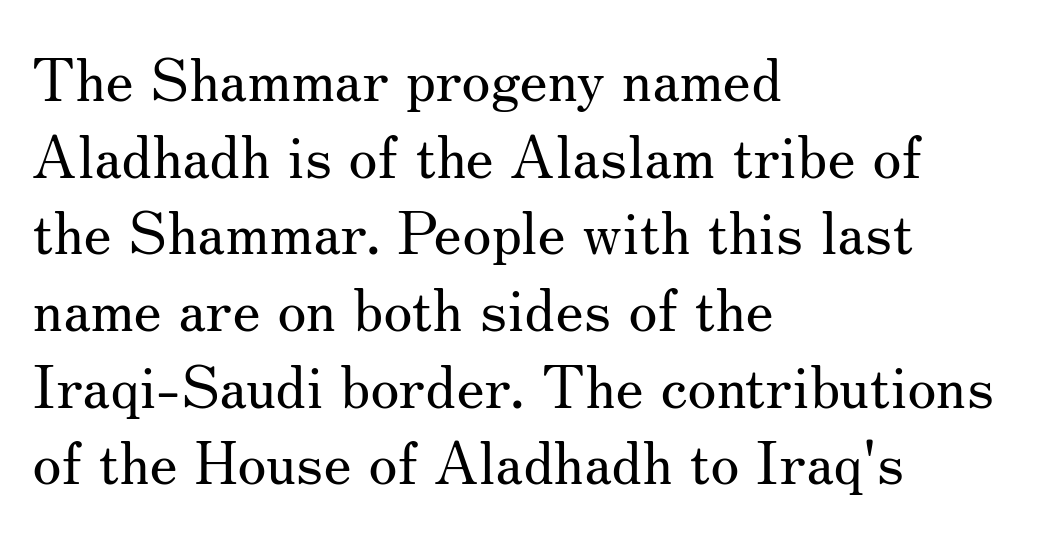
The image shows 59 px regular-weight serif type, upright; set left-aligned, normal line spacing (1.3x), normal letter spacing, not underlined; medium stroke contrast and a small x-height.
